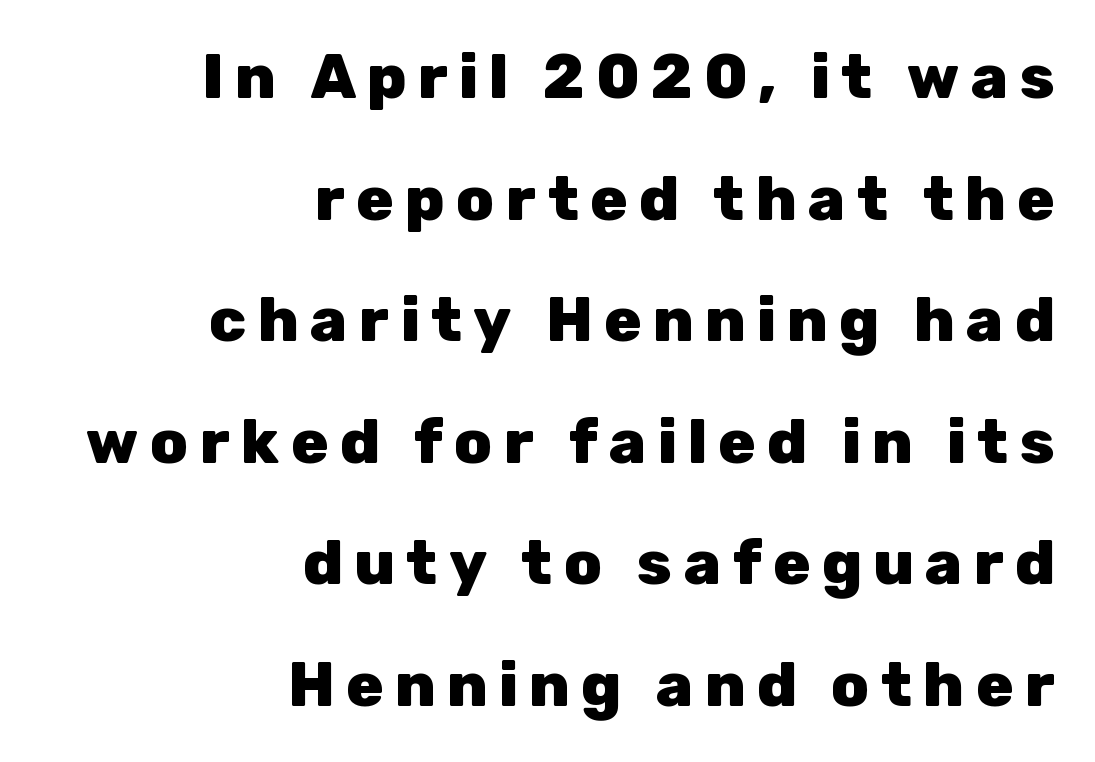
Q: Is the text bold? A: Yes.
Q: Is the text italic (slanted)? A: No, it is upright.
Q: Is the typeface a serif or a sans-serif typeface? A: Sans-serif.
Q: Is the text underlined? A: No.
Q: How is the paragraph aligned? A: Right-aligned.
Q: Is the spacing between lines tight, normal or loose? A: Loose.
Q: Width (condensed, normal, or wide)? A: Normal.
Q: Stroke contrast? A: Low.
Q: x-height? A: Medium.
Q: Monospaced? A: No.
